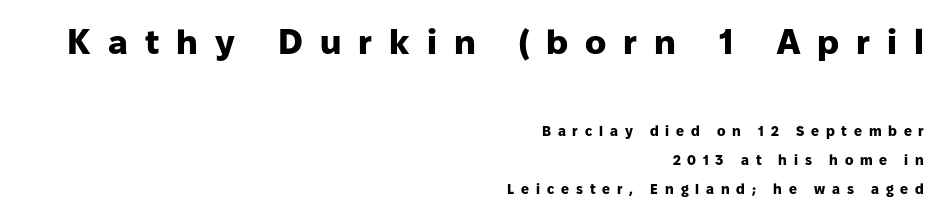
Q: Is the text bold? A: Yes.
Q: Is the text italic (slanted)? A: No, it is upright.
Q: Is the typeface a serif or a sans-serif typeface? A: Sans-serif.
Q: Is the text underlined? A: No.
Q: How is the paragraph aligned? A: Right-aligned.
Q: Is the spacing between letters normal or unusually wide? A: Unusually wide.
Q: Is the spacing between lines tight, normal or loose? A: Loose.
Q: Which block of text is set in a larger size, the first (top) or the second (bottom)? A: The first (top) one.
Q: Width (condensed, normal, or wide)? A: Normal.
Q: Stroke contrast? A: Low.
Q: x-height? A: Medium.
Q: Monospaced? A: No.
